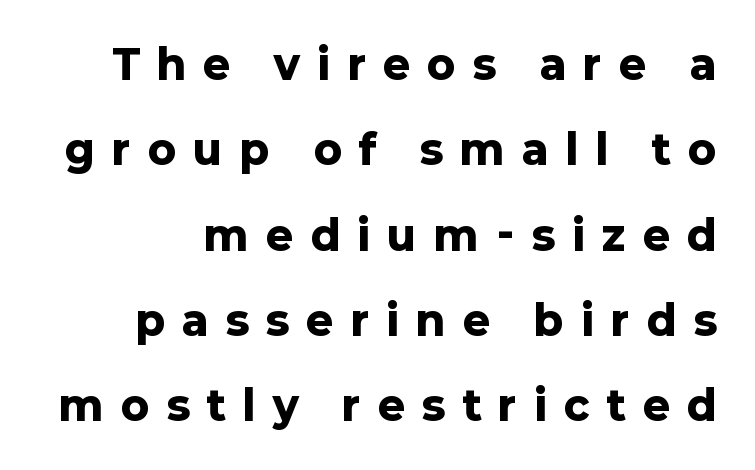
{"serif": "no", "italic": "no", "bold": "yes", "weight": "heavy", "width": "normal", "stroke_contrast": "low", "x_height": "medium", "monospaced": "no", "underline": "no", "line_spacing": "loose", "line_spacing_ratio": 2.08, "letter_spacing": "wide", "letter_spacing_em": 0.43, "glyph_px": 41}
